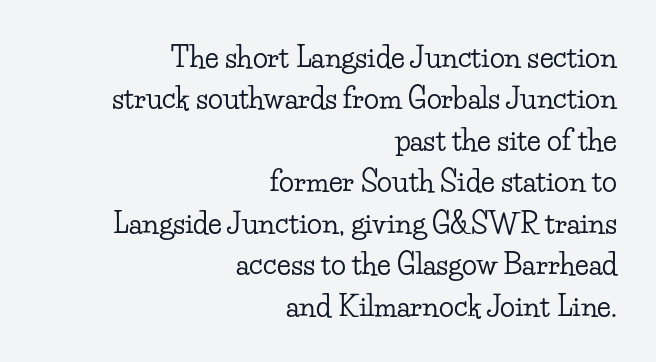
Q: Is the text italic (slanted)? A: No, it is upright.
Q: Is the typeface a serif or a sans-serif typeface? A: Serif.
Q: Is the text underlined? A: No.
Q: How is the paragraph aligned? A: Right-aligned.
Q: Is the spacing between letters normal or unusually wide? A: Normal.
Q: Is the spacing between lines tight, normal or loose? A: Normal.
Q: Width (condensed, normal, or wide)? A: Wide.
Q: Stroke contrast? A: Low.
Q: x-height? A: Small.
Q: Monospaced? A: No.
